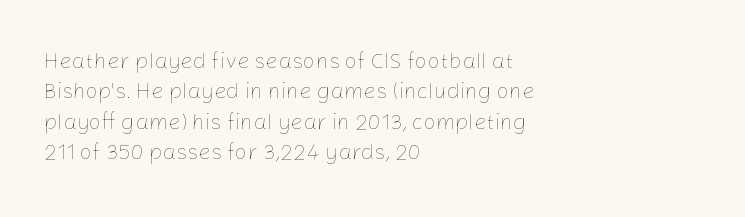
A quiet, ordinary-to-light weight characterises the typeface. The text block is weighted toward the left margin, trailing off unevenly rightward. This rendering leaves character spacing at its baseline value. Characters remain perfectly vertical along every line. The strip under each line holds only bare page.
